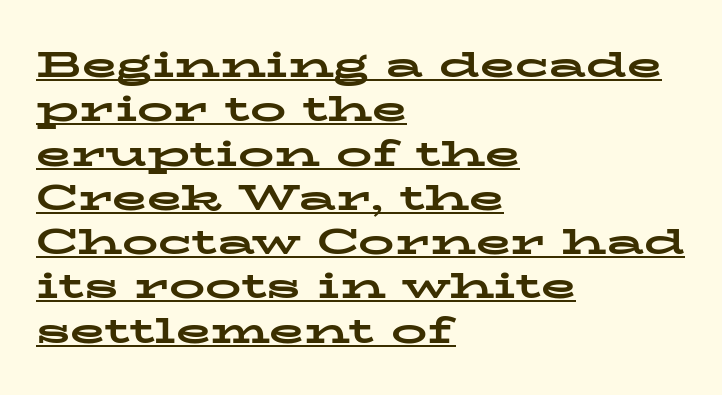
Spacing verdict: proportional, widths tailored to each character. Each letter's strokes conclude with small projecting serifs. The rendering keeps characters at their native spacing. The sample has been set heavy, in full bold. Underline: present. Is there any slant? The stems are plumb.
